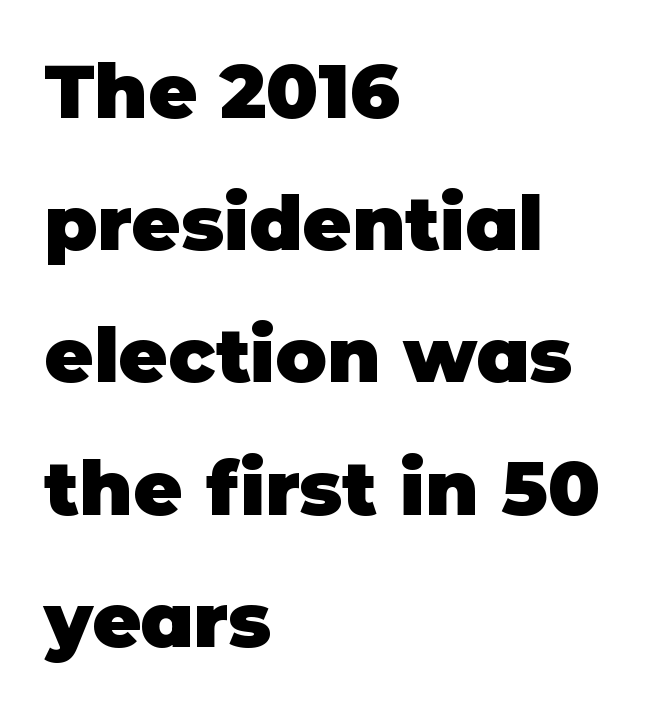
{"serif": "no", "italic": "no", "bold": "yes", "weight": "heavy", "width": "normal", "stroke_contrast": "low", "x_height": "large", "monospaced": "no", "underline": "no", "align": "left", "line_spacing_ratio": 1.74, "letter_spacing": "normal", "letter_spacing_em": 0.0, "glyph_px": 76}
